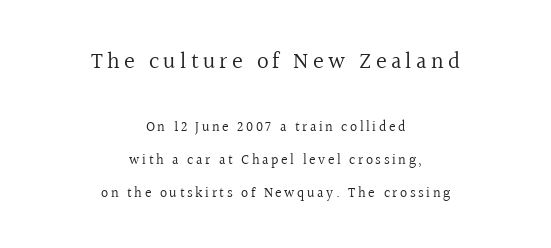
Visually the block forms a symmetrical silhouette, jagged on both flanks. The more generous point size was reserved for the upper chunk. Check the space under the baseline: it is left empty. The leading is generous, giving the passage an open texture. The font is comparable to plain body text, perhaps lighter. Quick note: not italic, upright.
